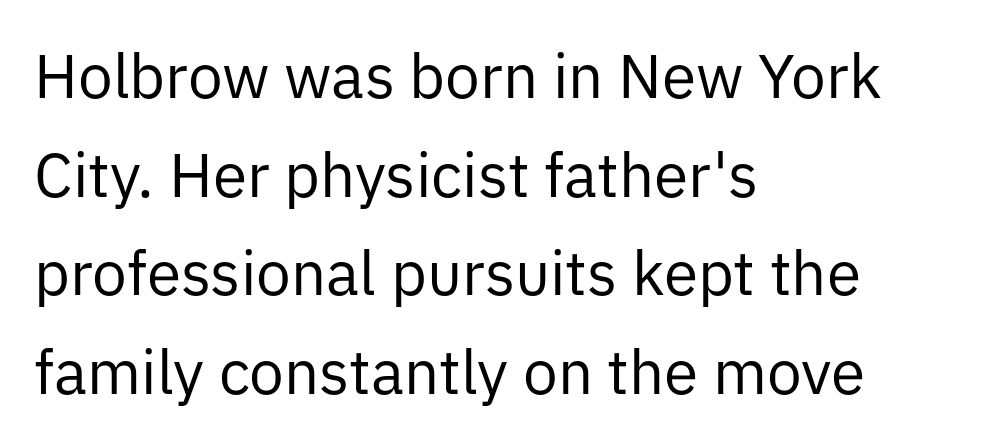
The image shows 62 px regular-weight sans-serif type, upright; set left-aligned, normal line spacing (1.59x), normal letter spacing, not underlined; low stroke contrast and a medium x-height.
